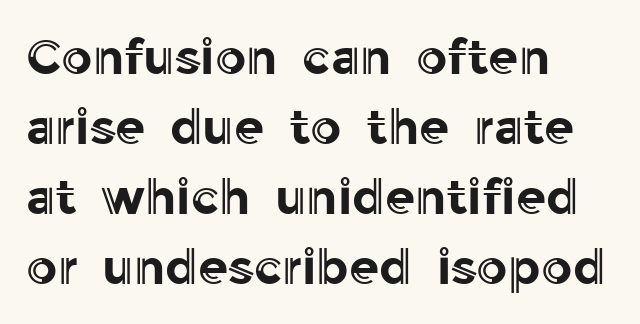
{"italic": "no", "width": "normal", "x_height": "medium", "monospaced": "no", "underline": "no", "align": "left", "line_spacing": "normal", "line_spacing_ratio": 1.43, "letter_spacing": "normal", "letter_spacing_em": 0.0, "glyph_px": 49}
